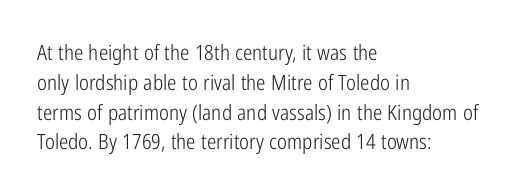
Q: Is the text bold? A: No.
Q: Is the text italic (slanted)? A: No, it is upright.
Q: Is the text underlined? A: No.
Q: How is the paragraph aligned? A: Left-aligned.
Q: Is the spacing between letters normal or unusually wide? A: Normal.
Q: Is the spacing between lines tight, normal or loose? A: Normal.
